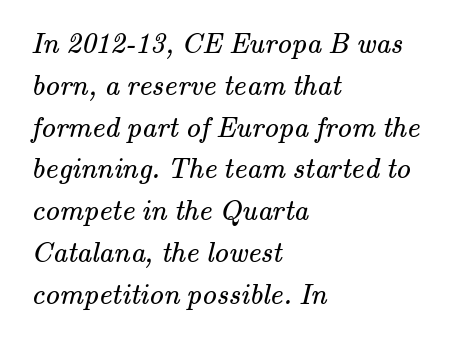
Q: Is the text bold? A: No.
Q: Is the typeface a serif or a sans-serif typeface? A: Serif.
Q: Is the text underlined? A: No.
Q: How is the paragraph aligned? A: Left-aligned.
Q: Is the spacing between letters normal or unusually wide? A: Normal.
Q: Is the spacing between lines tight, normal or loose? A: Normal.
Q: Width (condensed, normal, or wide)? A: Normal.
Q: Stroke contrast? A: Medium.
Q: x-height? A: Small.
Q: Monospaced? A: No.
